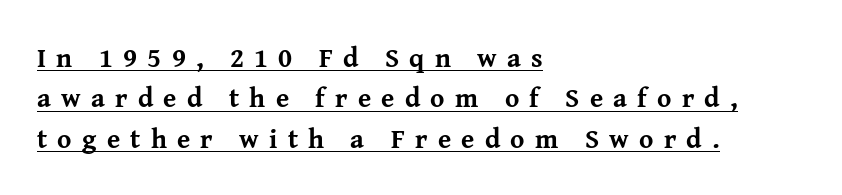
The leading is moderate, giving the passage an even texture. Nope, not italic — everything's standing straight. Students, observe the line beneath the letters — that is underlining. These lines are set flush left with a ragged right edge. Here the glyphs are tracked loosely, breaking word shapes into spaced letters.
